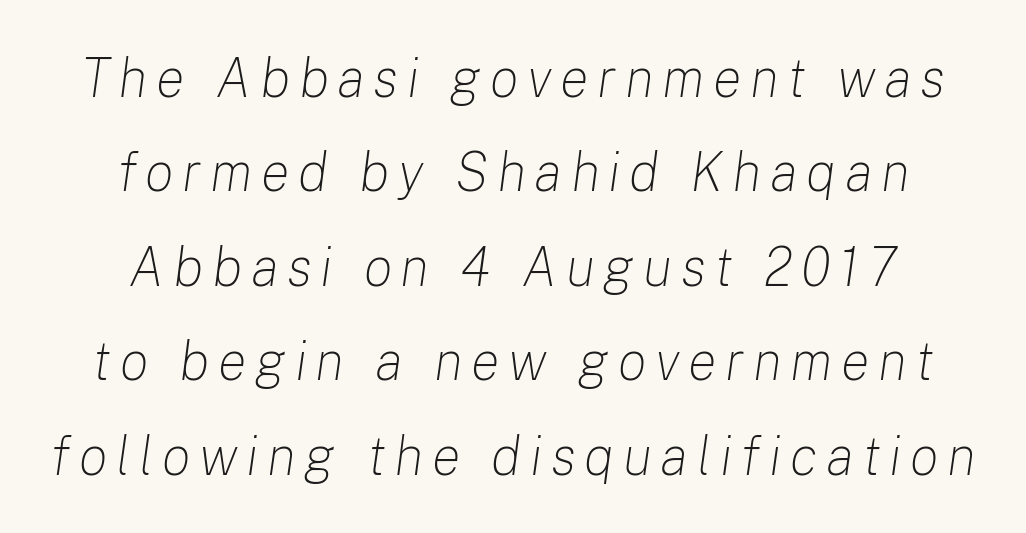
Q: Is the text bold? A: No.
Q: Is the text italic (slanted)? A: Yes, it leans right by about 8 degrees.
Q: Is the text underlined? A: No.
Q: How is the paragraph aligned? A: Centered.
Q: Width (condensed, normal, or wide)? A: Normal.
Q: Stroke contrast? A: Low.
Q: x-height? A: Medium.
Q: Monospaced? A: No.
